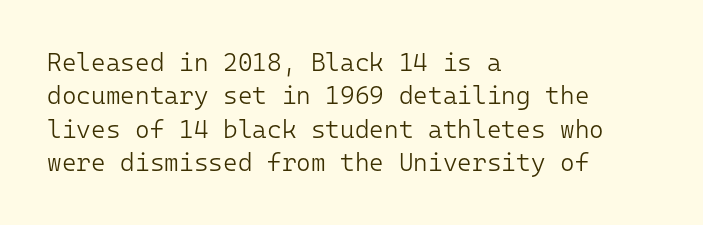
{"italic": "no", "bold": "no", "underline": "no", "align": "left", "line_spacing": "normal", "line_spacing_ratio": 1.34, "letter_spacing": "normal", "letter_spacing_em": 0.0, "glyph_px": 25}
